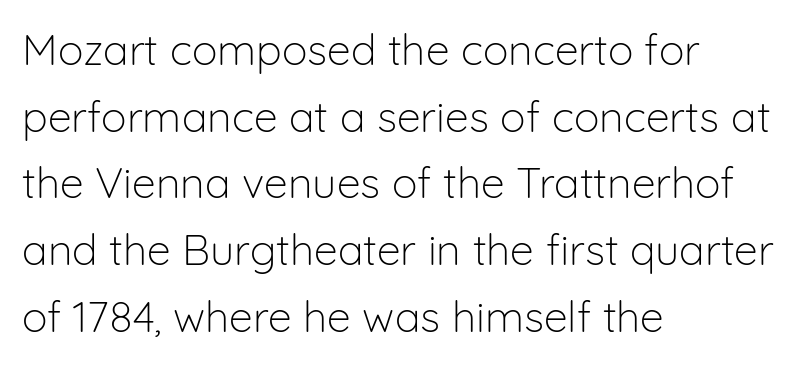
{"serif": "no", "italic": "no", "bold": "no", "weight": "light", "width": "normal", "stroke_contrast": "low", "x_height": "medium", "monospaced": "no", "underline": "no", "align": "left", "line_spacing": "normal", "line_spacing_ratio": 1.55, "letter_spacing": "normal", "letter_spacing_em": 0.0, "glyph_px": 43}
